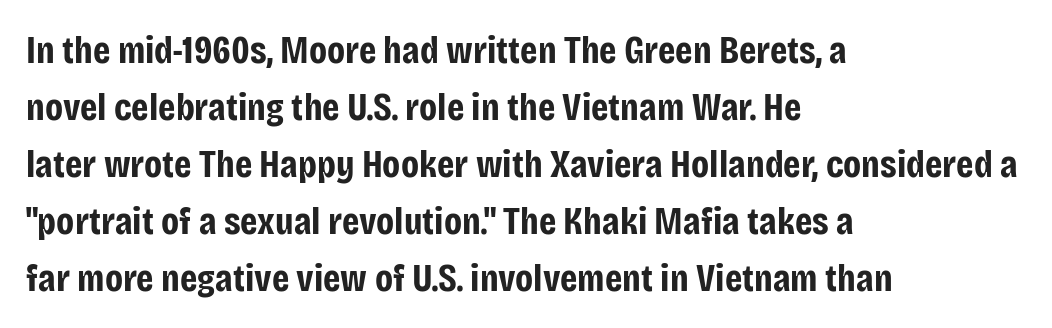
A student would call this left alignment; a typographer would say flush left, rag right. What weight is shown? A full bold with thick strokes. The zone under the glyphs is completely vacant. The letters stand upright; this is a roman face. Think of a printed novel: that variable character pitch is what you see here. Honestly, the letter spacing is just normal — you wouldn't notice it.
